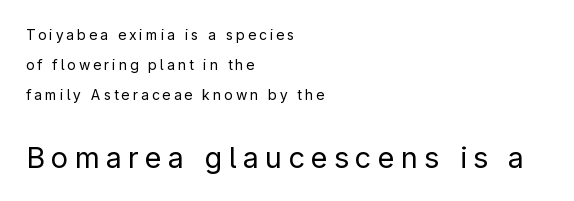
Q: Is the text bold? A: No.
Q: Is the text italic (slanted)? A: No, it is upright.
Q: Is the typeface a serif or a sans-serif typeface? A: Sans-serif.
Q: Is the text underlined? A: No.
Q: How is the paragraph aligned? A: Left-aligned.
Q: Is the spacing between letters normal or unusually wide? A: Unusually wide.
Q: Is the spacing between lines tight, normal or loose? A: Loose.
Q: Which block of text is set in a larger size, the first (top) or the second (bottom)? A: The second (bottom) one.
Q: Width (condensed, normal, or wide)? A: Normal.
Q: Stroke contrast? A: Low.
Q: x-height? A: Medium.
Q: Monospaced? A: No.
